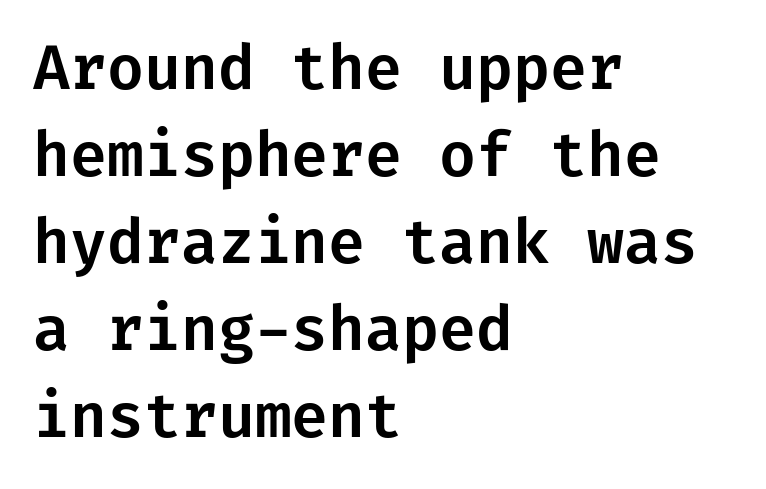
The image shows 60 px sans-serif type, upright; set left-aligned, normal line spacing (1.45x), normal letter spacing, not underlined; low stroke contrast and a medium x-height.
